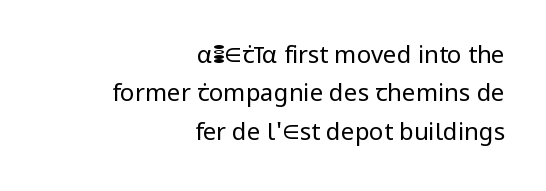
The designer left line spacing at the default. If you drew a ruler down the right edge, every line would touch it. Bare-footed words on every line. A quiet, ordinary-to-light weight characterises the typeface. The lettering holds an erect, upright posture throughout.
